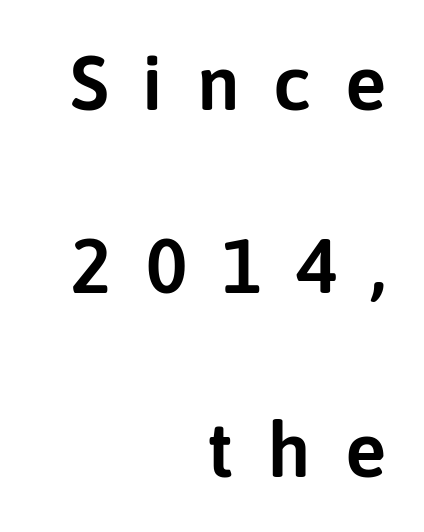
The image shows 77 px sans-serif type, upright; set right-aligned, loose line spacing (2.38x), unusually wide letter spacing (+0.44 em), not underlined; low stroke contrast and a medium x-height.
